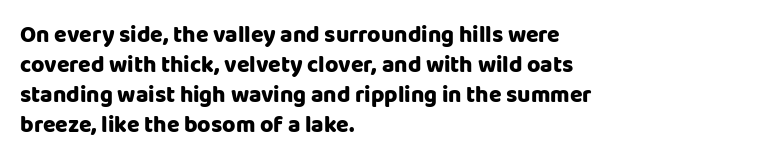
{"italic": "no", "underline": "no", "align": "left", "line_spacing": "normal", "line_spacing_ratio": 1.31, "letter_spacing": "normal", "letter_spacing_em": 0.0, "glyph_px": 23}
